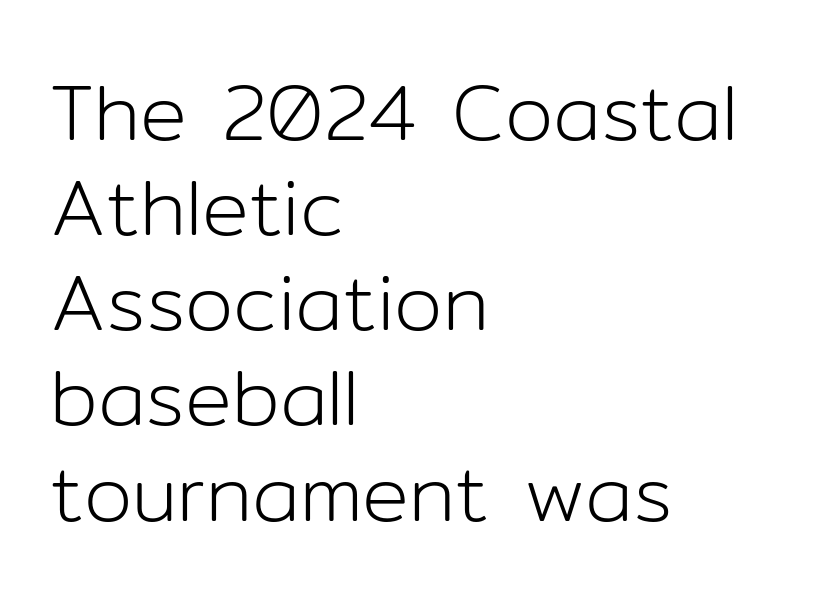
{"serif": "no", "italic": "no", "bold": "no", "weight": "light", "width": "normal", "stroke_contrast": "low", "x_height": "medium", "monospaced": "no", "underline": "no", "align": "left", "line_spacing_ratio": 1.22, "letter_spacing": "normal", "letter_spacing_em": 0.0, "glyph_px": 78}
